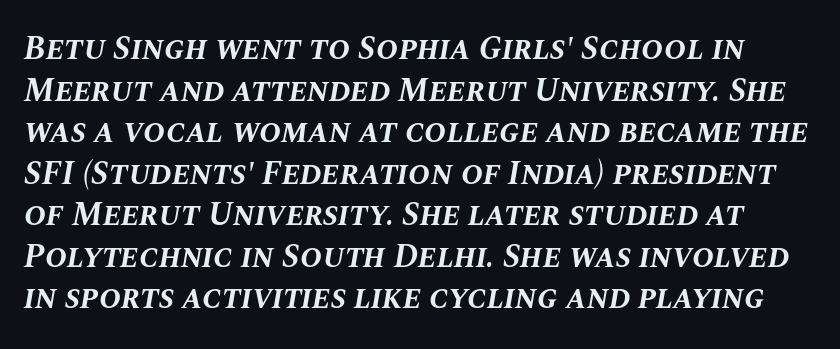
The image shows 33 px bold type, italic (leaning right); set normal line spacing (1.26x), normal letter spacing, not underlined; medium stroke contrast and a large x-height.
